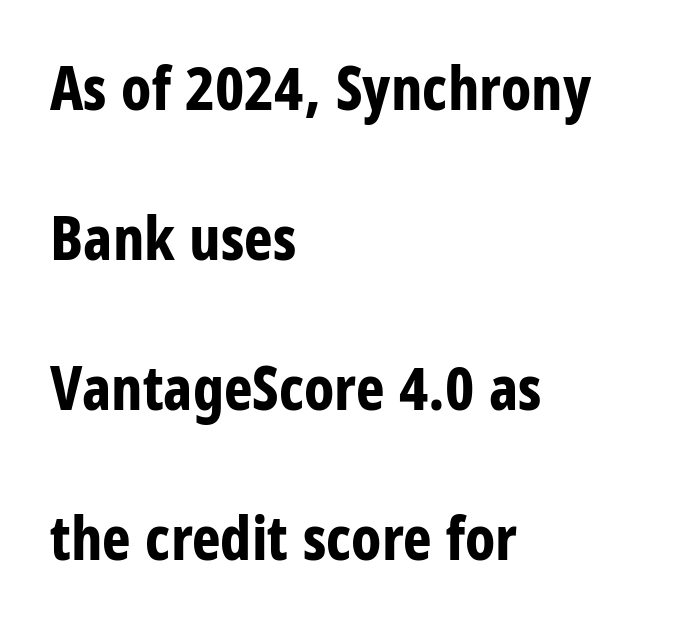
Q: Is the text bold? A: Yes.
Q: Is the text italic (slanted)? A: No, it is upright.
Q: Is the typeface a serif or a sans-serif typeface? A: Sans-serif.
Q: Is the text underlined? A: No.
Q: How is the paragraph aligned? A: Left-aligned.
Q: Is the spacing between letters normal or unusually wide? A: Normal.
Q: Is the spacing between lines tight, normal or loose? A: Loose.
Q: Width (condensed, normal, or wide)? A: Condensed.
Q: Stroke contrast? A: Low.
Q: x-height? A: Large.
Q: Monospaced? A: No.
